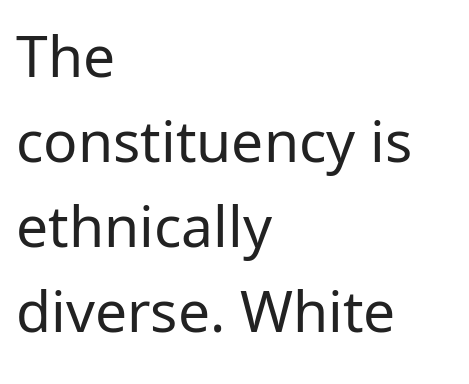
Are there feet on the stems? There aren't — it's a sans. This reads as an unemphasized weight, regular at the heaviest. Descenders hang freely into open space. The face used here is rendered with its standard letterfit. Leading: standard.
